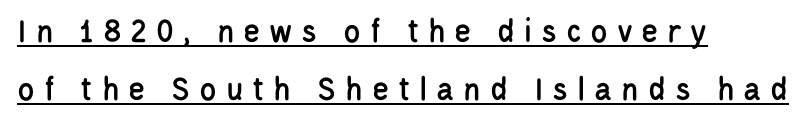
Q: Is the text italic (slanted)? A: No, it is upright.
Q: Is the typeface a serif or a sans-serif typeface? A: Sans-serif.
Q: Is the text underlined? A: Yes.
Q: How is the paragraph aligned? A: Left-aligned.
Q: Is the spacing between letters normal or unusually wide? A: Unusually wide.
Q: Is the spacing between lines tight, normal or loose? A: Normal.
Q: Width (condensed, normal, or wide)? A: Condensed.
Q: Stroke contrast? A: Low.
Q: x-height? A: Large.
Q: Monospaced? A: No.
